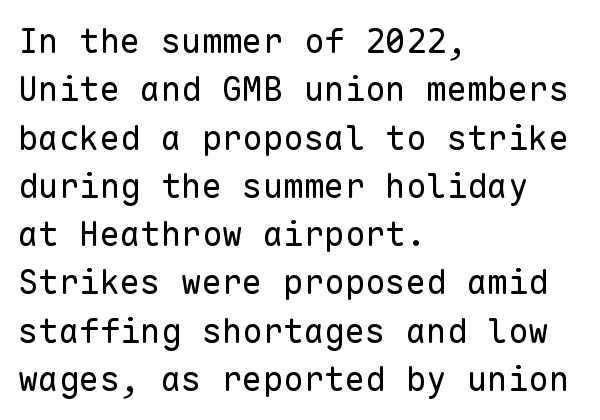
The lines are quadded left. A typesetter would call this zero additional tracking. What's the leading like? Ordinary, nothing unusual. Regarding serifs, this sample does without them. Note the uniform advance width — an 'i' takes as much space as an 'm'. Underline: absent.
